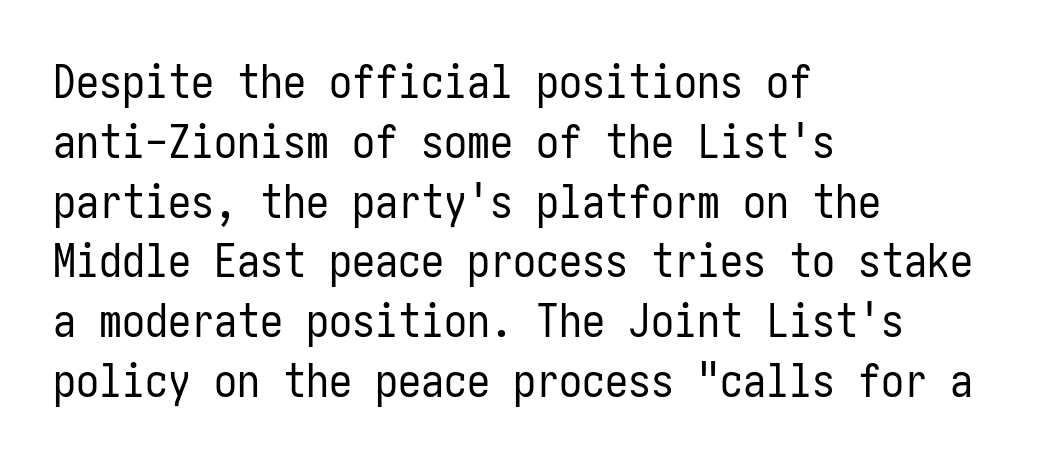
A typesetter would mark this as roman, not italic. Does the copy run flush right? No — it runs flush left. A sans-serif font was chosen for this passage. What stands out about the letter spacing? Nothing — it is the standard amount. One glance says typical: line gaps are just what's usual. Is the stroke heavy? The answer is a plain regular-or-lighter.
